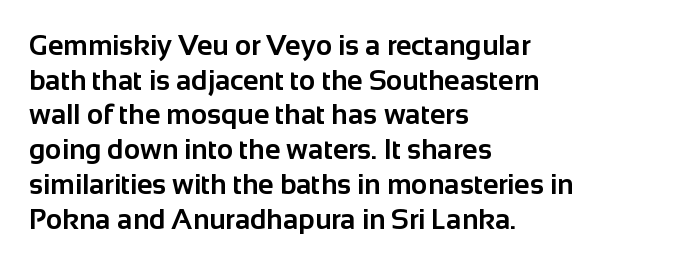
Spacing verdict: proportional, widths tailored to each character. The face used here has the dense, thick strokes of a bold. Posture: upright roman. Type without underlining. Students, note that the glyphs here touch the page at normal intervals. The text was rendered using a sans face with plain stroke endings.
